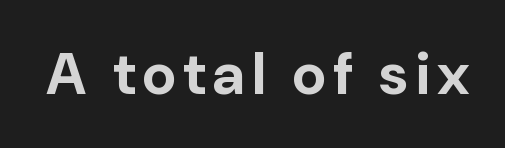
{"serif": "no", "italic": "no", "bold": "yes", "weight": "bold", "width": "normal", "stroke_contrast": "low", "x_height": "medium", "monospaced": "no", "underline": "no", "glyph_px": 59}
